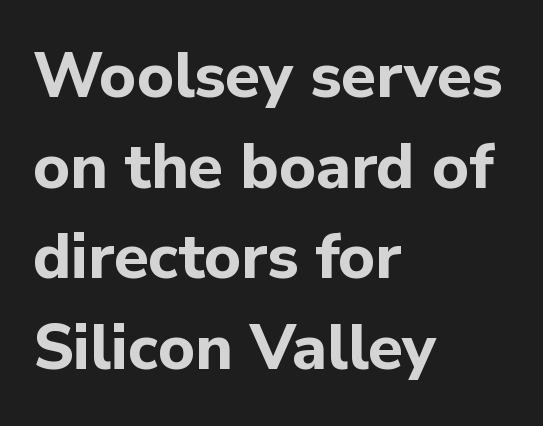
{"serif": "no", "italic": "no", "bold": "yes", "weight": "bold", "width": "normal", "stroke_contrast": "low", "x_height": "medium", "monospaced": "no", "underline": "no", "align": "left", "line_spacing": "normal", "line_spacing_ratio": 1.44, "letter_spacing": "normal", "letter_spacing_em": 0.0, "glyph_px": 63}
